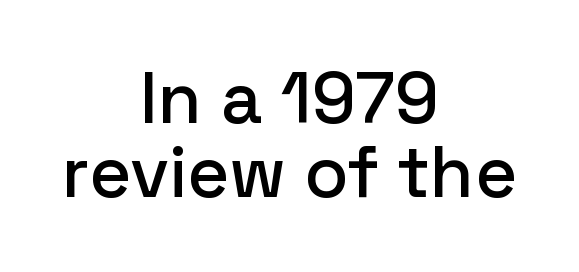
The image shows 72 px sans-serif type, upright; set centered, tight line spacing (1.03x), normal letter spacing, not underlined; low stroke contrast and a medium x-height.
